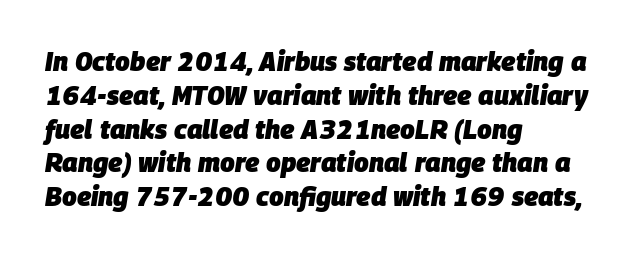
The image shows 26 px bold type, italic (leaning right); set left-aligned, normal line spacing (1.3x), normal letter spacing, not underlined.
